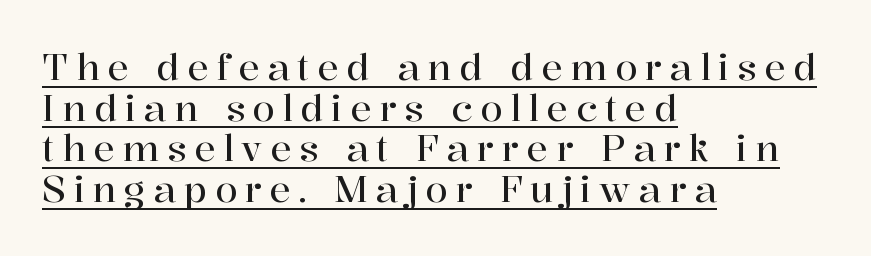
{"serif": "yes", "italic": "no", "width": "normal", "stroke_contrast": "high", "x_height": "medium", "monospaced": "no", "underline": "yes", "align": "left", "line_spacing": "tight", "line_spacing_ratio": 1.13, "letter_spacing": "wide", "letter_spacing_em": 0.21, "glyph_px": 36}
